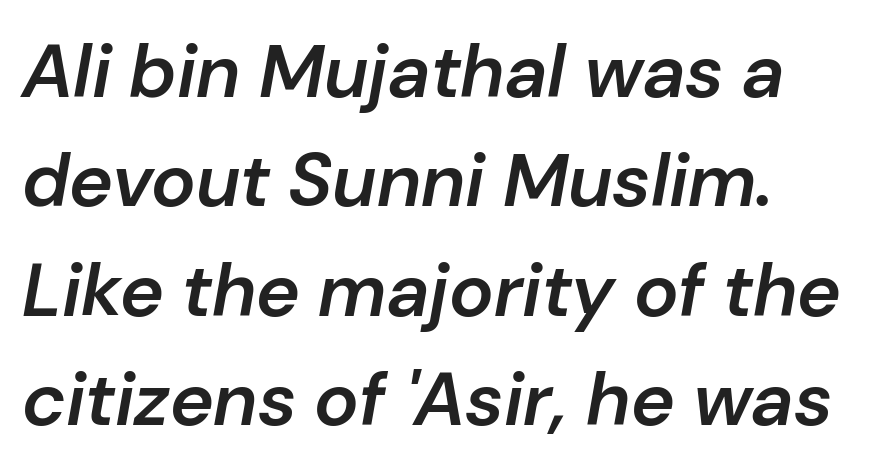
{"italic": "yes", "lean": "right", "slant_degrees": 10, "bold": "semi", "weight": "semibold", "width": "normal", "stroke_contrast": "low", "x_height": "medium", "monospaced": "no", "underline": "no", "align": "left", "line_spacing": "normal", "line_spacing_ratio": 1.46, "letter_spacing": "normal", "letter_spacing_em": 0.0, "glyph_px": 75}
